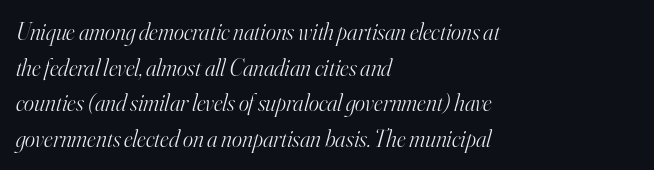
The image shows 24 px text type, italic (leaning right); set left-aligned, normal line spacing (1.48x), normal letter spacing, not underlined.
